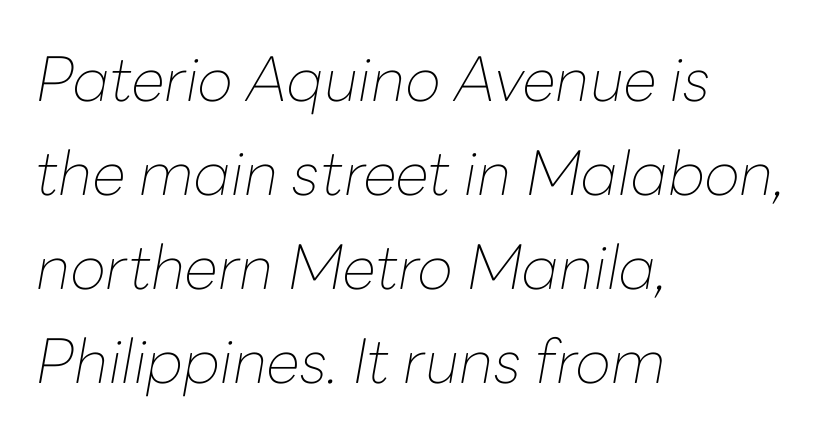
The image shows 61 px thin type, italic (leaning right); set left-aligned, normal line spacing (1.54x), normal letter spacing, not underlined; low stroke contrast and a medium x-height.
